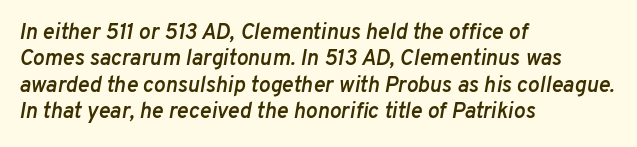
Q: Is the text bold? A: Semi-bold.
Q: Is the text italic (slanted)? A: Yes, it leans right by about 10 degrees.
Q: Is the text underlined? A: No.
Q: How is the paragraph aligned? A: Left-aligned.
Q: Is the spacing between letters normal or unusually wide? A: Normal.
